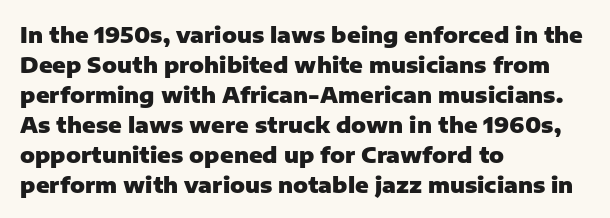
Italic: no, the glyphs are upright roman. Standard letterfit; no display-style spreading of the glyphs. Glance below the letters and you will spot only blank space. Its strokes are broad and dark, the hallmark of bold type.
